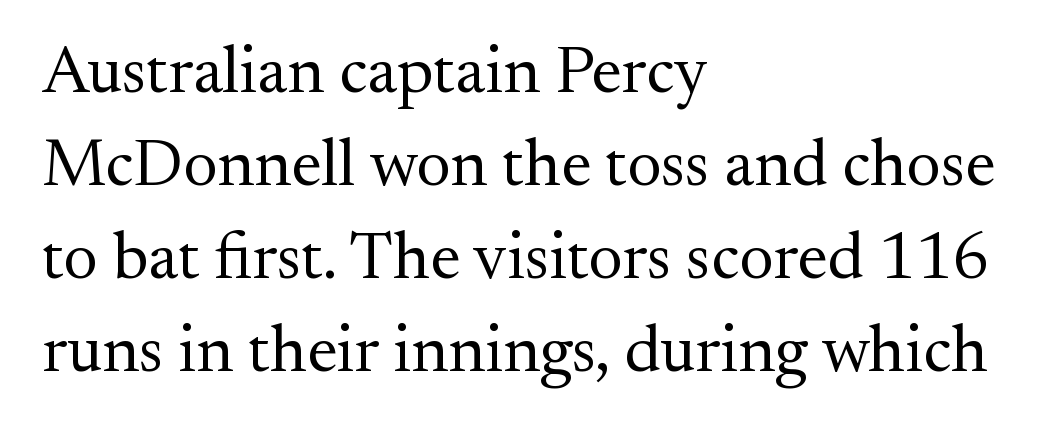
Q: Is the text bold? A: No.
Q: Is the text italic (slanted)? A: No, it is upright.
Q: Is the typeface a serif or a sans-serif typeface? A: Serif.
Q: Is the text underlined? A: No.
Q: How is the paragraph aligned? A: Left-aligned.
Q: Is the spacing between letters normal or unusually wide? A: Normal.
Q: Is the spacing between lines tight, normal or loose? A: Normal.
Q: Width (condensed, normal, or wide)? A: Normal.
Q: Stroke contrast? A: Medium.
Q: x-height? A: Small.
Q: Monospaced? A: No.
